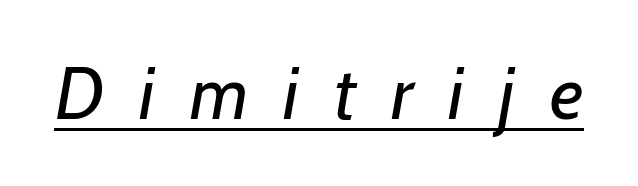
The image shows 73 px regular-weight type, italic (leaning right); set unusually wide letter spacing (+0.48 em), underlined; low stroke contrast and a medium x-height.
